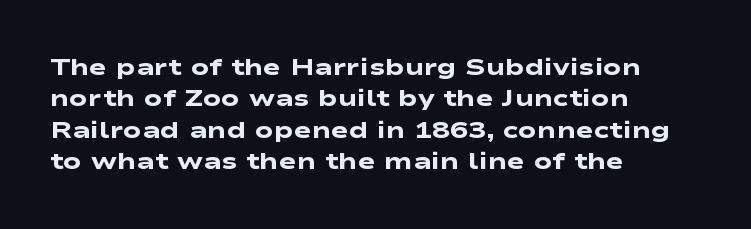
{"bold": "yes", "underline": "no", "align": "left", "line_spacing": "normal", "line_spacing_ratio": 1.31, "letter_spacing": "normal", "letter_spacing_em": 0.0, "glyph_px": 24}
